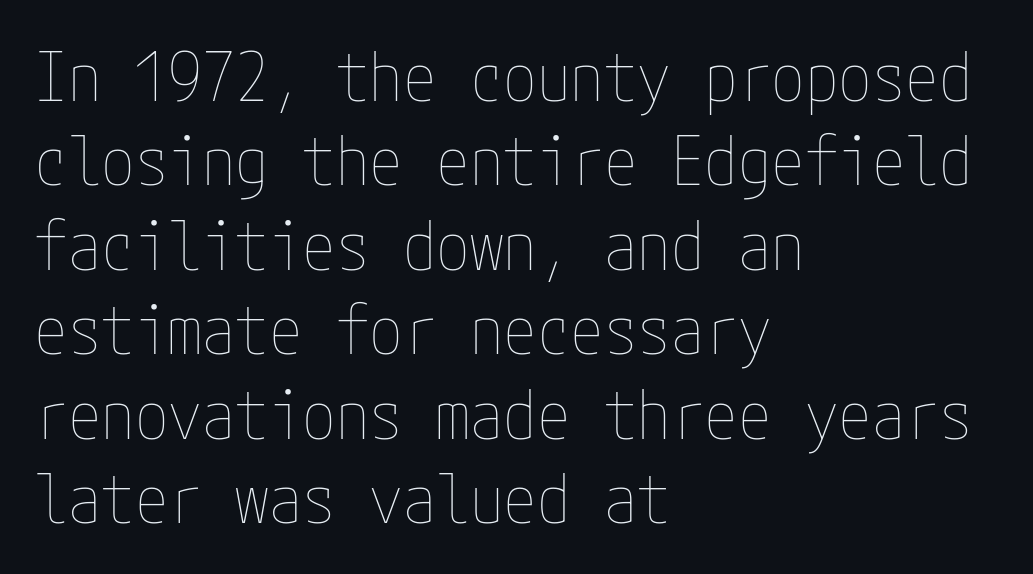
Q: Is the text bold? A: No.
Q: Is the text italic (slanted)? A: No, it is upright.
Q: Is the text underlined? A: No.
Q: How is the paragraph aligned? A: Left-aligned.
Q: Is the spacing between letters normal or unusually wide? A: Normal.
Q: Is the spacing between lines tight, normal or loose? A: Normal.
Q: Width (condensed, normal, or wide)? A: Condensed.
Q: Stroke contrast? A: Low.
Q: x-height? A: Medium.
